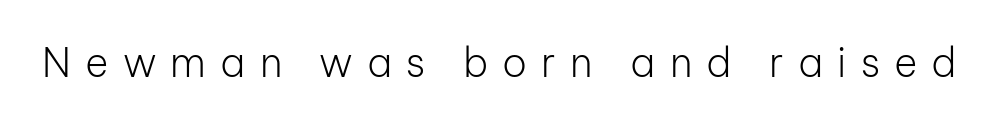
Q: Is the text bold? A: No.
Q: Is the text italic (slanted)? A: No, it is upright.
Q: Is the typeface a serif or a sans-serif typeface? A: Sans-serif.
Q: Is the text underlined? A: No.
Q: Is the spacing between letters normal or unusually wide? A: Unusually wide.
Q: Width (condensed, normal, or wide)? A: Normal.
Q: Stroke contrast? A: Low.
Q: x-height? A: Medium.
Q: Monospaced? A: No.
